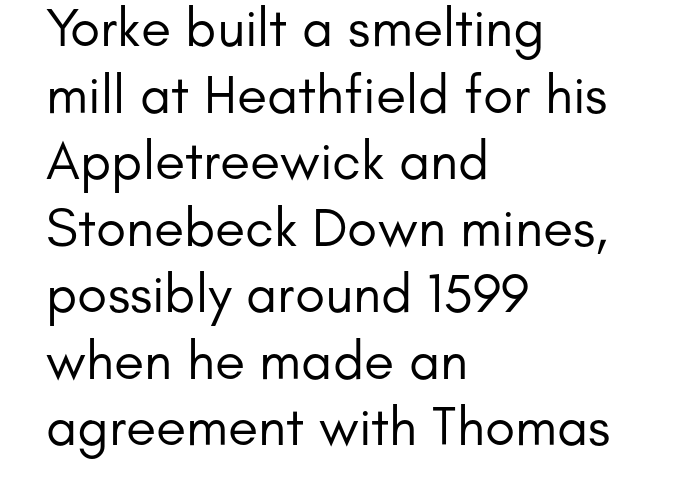
{"serif": "no", "italic": "no", "bold": "no", "weight": "regular", "width": "normal", "stroke_contrast": "low", "x_height": "small", "monospaced": "no", "underline": "no", "align": "left", "line_spacing_ratio": 1.21, "letter_spacing": "normal", "letter_spacing_em": 0.0, "glyph_px": 55}
